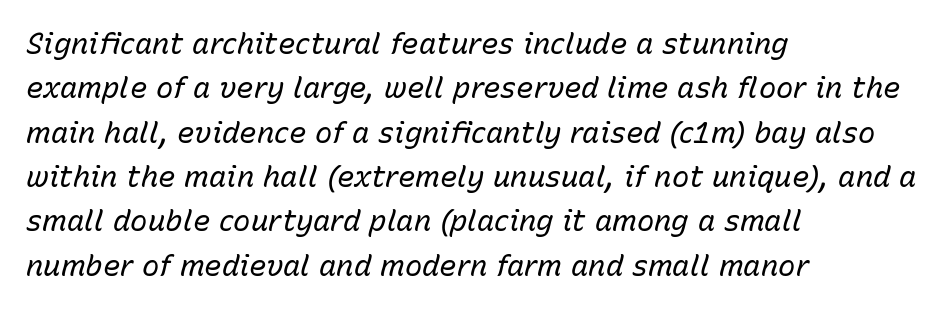
{"italic": "yes", "lean": "right", "slant_degrees": 15, "bold": "no", "weight": "regular", "width": "normal", "stroke_contrast": "low", "x_height": "medium", "monospaced": "no", "underline": "no", "align": "left", "line_spacing": "normal", "line_spacing_ratio": 1.53, "letter_spacing": "normal", "letter_spacing_em": 0.0, "glyph_px": 29}
